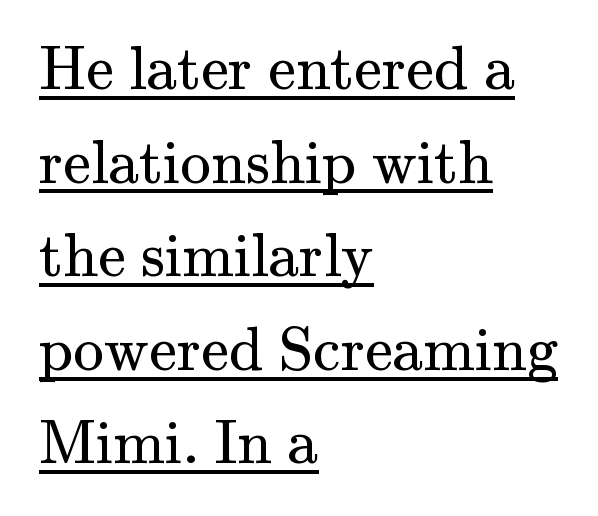
Q: Is the text bold? A: No.
Q: Is the text italic (slanted)? A: No, it is upright.
Q: Is the typeface a serif or a sans-serif typeface? A: Serif.
Q: Is the text underlined? A: Yes.
Q: How is the paragraph aligned? A: Left-aligned.
Q: Is the spacing between letters normal or unusually wide? A: Normal.
Q: Is the spacing between lines tight, normal or loose? A: Normal.
Q: Width (condensed, normal, or wide)? A: Normal.
Q: Stroke contrast? A: Medium.
Q: x-height? A: Small.
Q: Monospaced? A: No.
